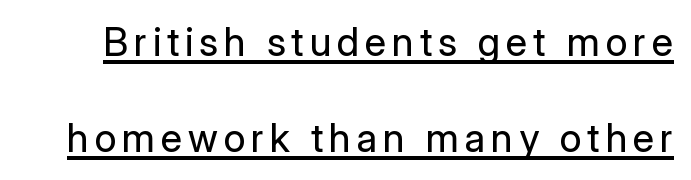
Compared with undecorated copy, this sample adds a rule below the words. The face looks like a standard text weight, possibly lighter. This sample uses an upright cut, with every glyph sitting square on the baseline. The letters advance in unequal steps, a hallmark of proportional type. Quick note: interline space is abundant. The glyphs in this specimen are sans serif.
